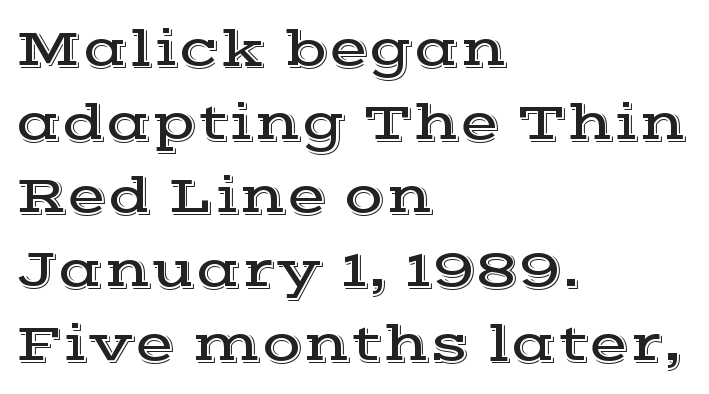
The image shows 53 px wide serif type, upright; set left-aligned, normal line spacing (1.39x), normal letter spacing, not underlined; a medium x-height.
